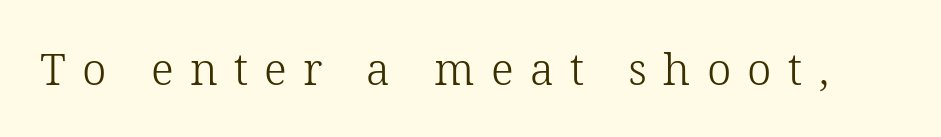
The letters advance in unequal steps, a hallmark of proportional type. A bare baseline throughout the passage. Quick note: not italic, upright. In terms of letterspacing, this is a distinctly airy, spread setting.
